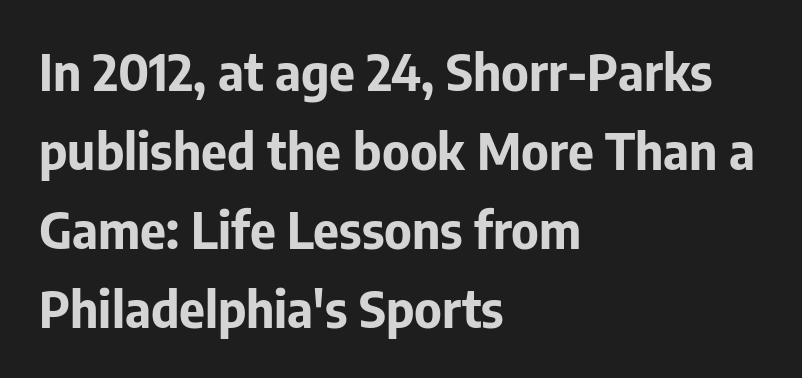
Q: Is the text bold? A: Yes.
Q: Is the text italic (slanted)? A: No, it is upright.
Q: Is the typeface a serif or a sans-serif typeface? A: Sans-serif.
Q: Is the text underlined? A: No.
Q: How is the paragraph aligned? A: Left-aligned.
Q: Is the spacing between letters normal or unusually wide? A: Normal.
Q: Is the spacing between lines tight, normal or loose? A: Normal.
Q: Width (condensed, normal, or wide)? A: Normal.
Q: Stroke contrast? A: Low.
Q: x-height? A: Medium.
Q: Monospaced? A: No.
